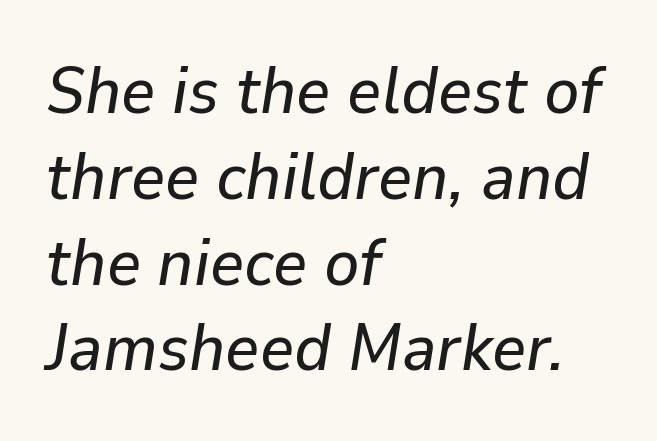
The leading is moderate, giving the passage an even texture. The baseline area is clear. Spacing verdict: proportional, widths tailored to each character. Every row of glyphs begins at an identical x-position on the left.
